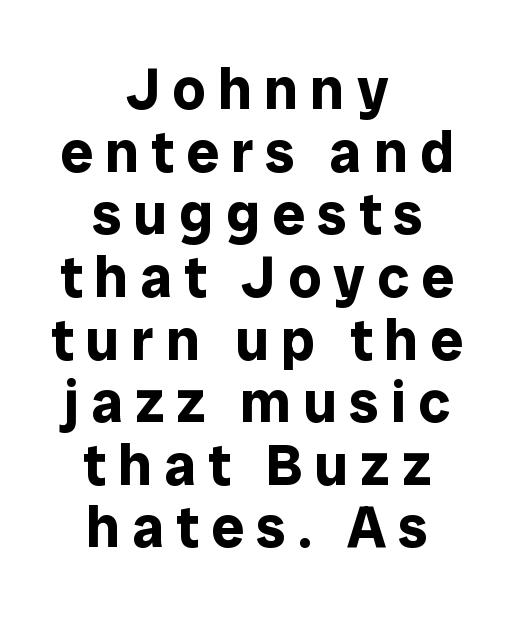
{"serif": "no", "italic": "no", "bold": "yes", "weight": "bold", "width": "normal", "stroke_contrast": "low", "x_height": "medium", "monospaced": "no", "underline": "no", "align": "center", "line_spacing": "tight", "line_spacing_ratio": 1.08, "letter_spacing": "wide", "letter_spacing_em": 0.21, "glyph_px": 58}
